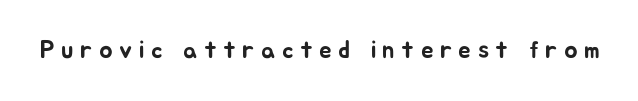
{"italic": "no", "underline": "no", "letter_spacing": "wide", "letter_spacing_em": 0.26, "glyph_px": 25}
